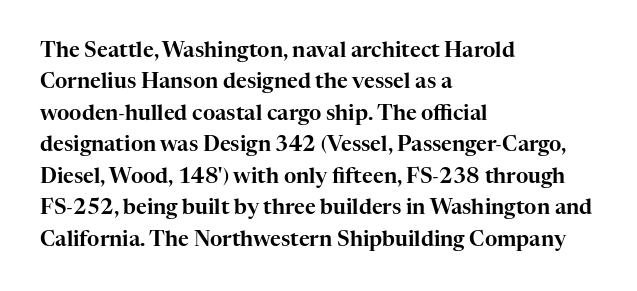
Q: Is the text italic (slanted)? A: No, it is upright.
Q: Is the text underlined? A: No.
Q: How is the paragraph aligned? A: Left-aligned.
Q: Is the spacing between letters normal or unusually wide? A: Normal.
Q: Is the spacing between lines tight, normal or loose? A: Normal.
